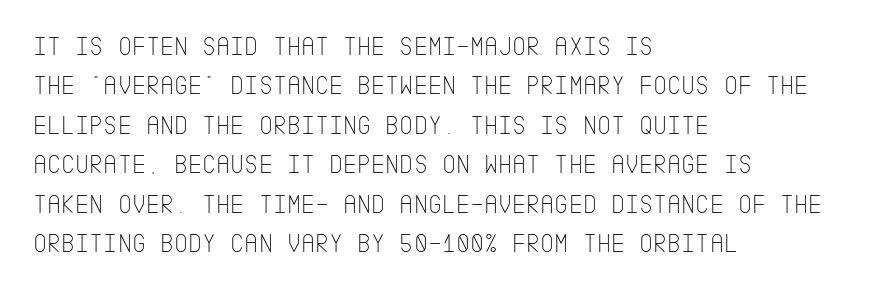
Quick note: not italic, upright. Is the stroke heavy? The answer is a plain regular-or-lighter. The setting favours the left margin, as ordinary paragraphs usually do. Has an underline been added? It has not. Tracking here is standard; glyphs follow each other at the usual distance. Line spacing here is normal.
